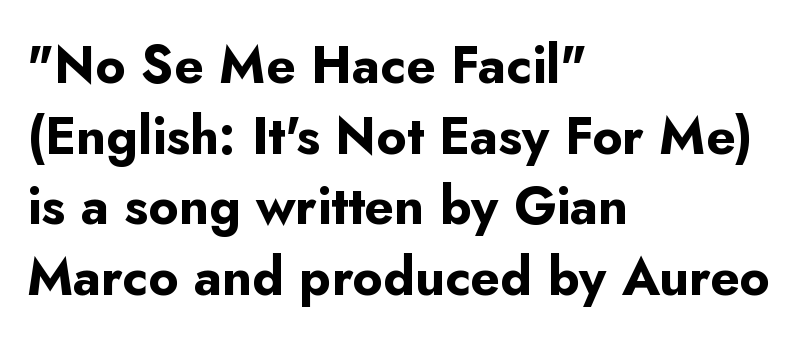
The line texture is even and compact thanks to regular tracking. It's the straight-up-and-down kind of type. The line-height multiplier appears to be the usual default. The lines in this sample share a left origin and differ only in where they stop. The space beneath each line is pristine and unruled. The glyphs have the mass of a bold cut.
